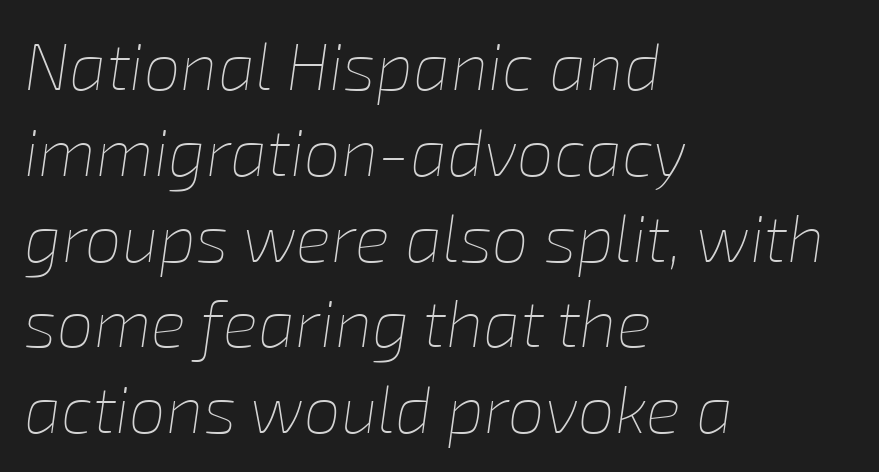
The image shows 66 px thin type, italic (leaning right); set left-aligned, normal line spacing (1.3x), normal letter spacing, not underlined; low stroke contrast and a medium x-height.
